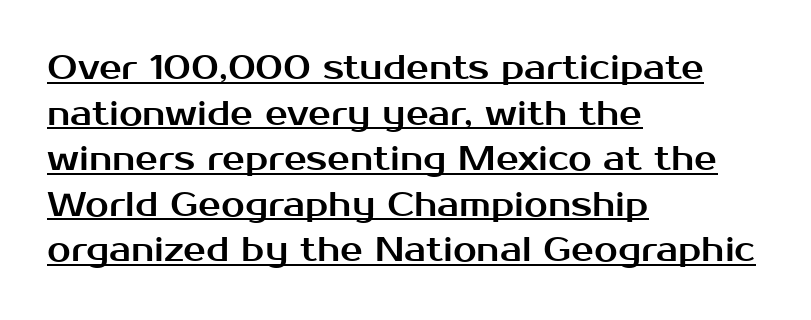
Q: Is the text italic (slanted)? A: No, it is upright.
Q: Is the typeface a serif or a sans-serif typeface? A: Sans-serif.
Q: Is the text underlined? A: Yes.
Q: How is the paragraph aligned? A: Left-aligned.
Q: Is the spacing between letters normal or unusually wide? A: Normal.
Q: Is the spacing between lines tight, normal or loose? A: Normal.
Q: Width (condensed, normal, or wide)? A: Normal.
Q: Stroke contrast? A: Medium.
Q: x-height? A: Medium.
Q: Monospaced? A: No.
